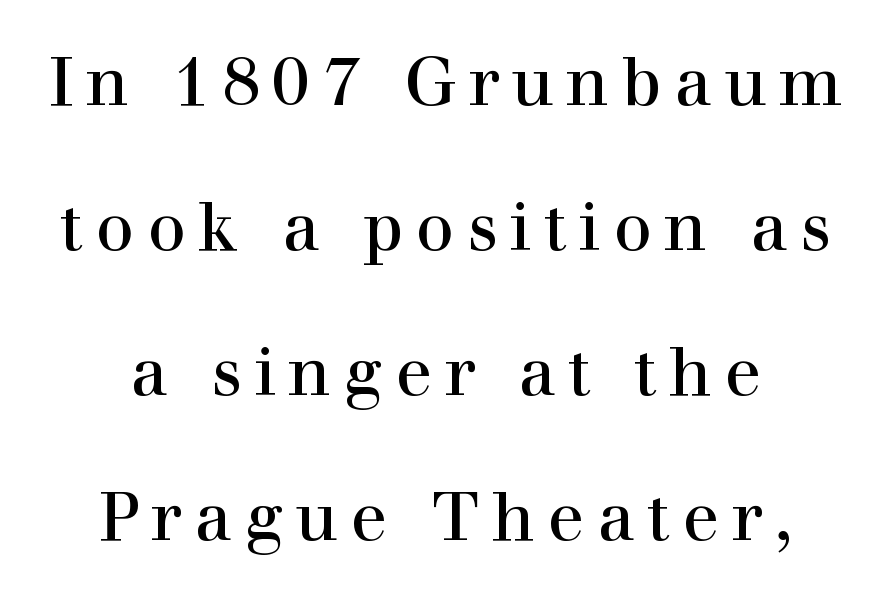
{"serif": "yes", "italic": "no", "bold": "no", "weight": "regular", "width": "normal", "stroke_contrast": "high", "x_height": "medium", "monospaced": "no", "underline": "no", "line_spacing": "loose", "line_spacing_ratio": 2.13, "glyph_px": 68}
